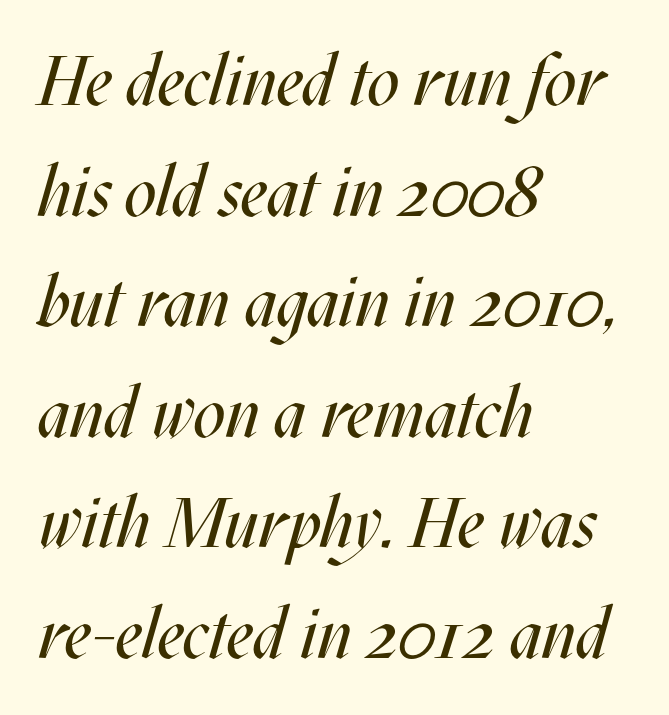
Caption: face not bold, strokes unweighted. Observe the ordinary spacing: letters are neighbours, not strangers. Varying glyph widths throughout — classic text-font behaviour. Casual observation: everything's shoved over to the left. These lines sit exactly where default settings would place them. Underline: absent.
